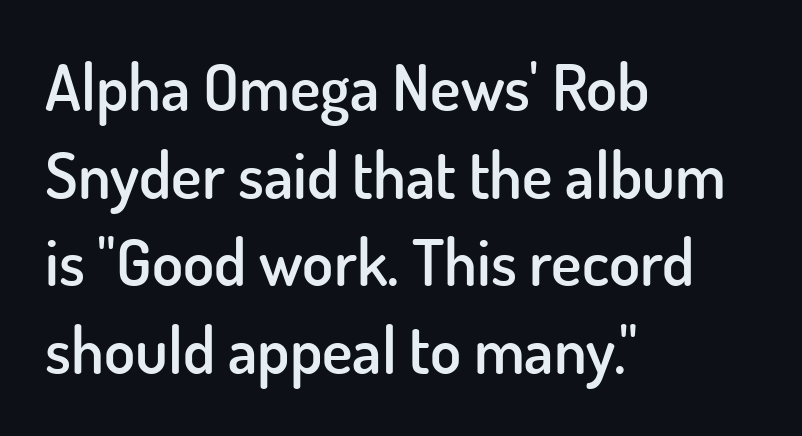
Q: Is the text bold? A: Semi-bold.
Q: Is the text italic (slanted)? A: No, it is upright.
Q: Is the typeface a serif or a sans-serif typeface? A: Sans-serif.
Q: Is the text underlined? A: No.
Q: How is the paragraph aligned? A: Left-aligned.
Q: Is the spacing between letters normal or unusually wide? A: Normal.
Q: Is the spacing between lines tight, normal or loose? A: Normal.
Q: Width (condensed, normal, or wide)? A: Normal.
Q: Stroke contrast? A: Low.
Q: x-height? A: Small.
Q: Monospaced? A: No.
